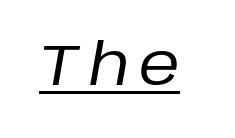
Q: Is the text bold? A: No.
Q: Is the text italic (slanted)? A: Yes, it leans right by about 10 degrees.
Q: Is the text underlined? A: Yes.
Q: Width (condensed, normal, or wide)? A: Normal.
Q: Stroke contrast? A: Low.
Q: x-height? A: Large.
Q: Monospaced? A: No.
